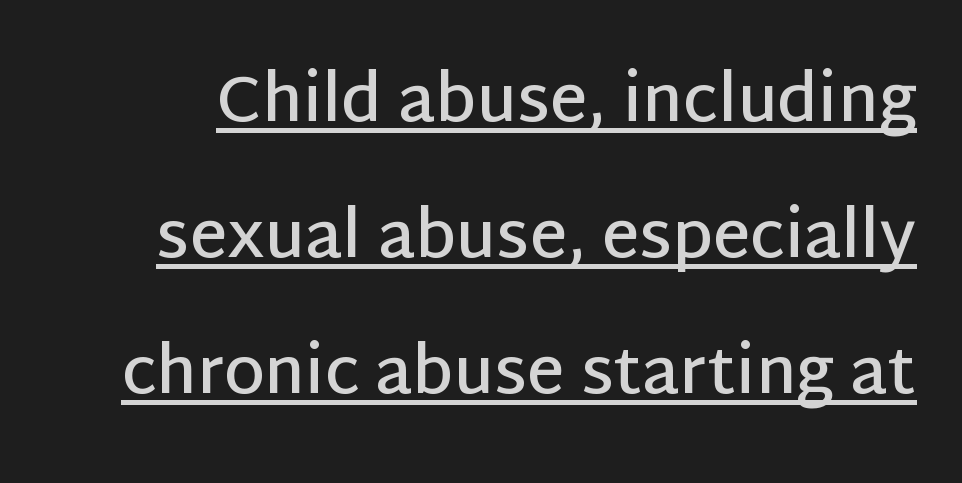
The image shows 65 px semibold sans-serif type, upright; set loose line spacing (2.09x), normal letter spacing, underlined; low stroke contrast and a large x-height.
